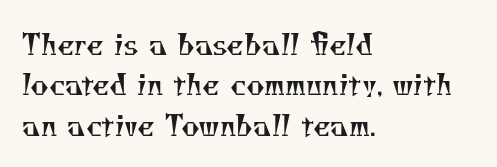
Q: Is the text bold? A: No.
Q: Is the typeface a serif or a sans-serif typeface? A: Serif.
Q: Is the text underlined? A: No.
Q: How is the paragraph aligned? A: Left-aligned.
Q: Is the spacing between letters normal or unusually wide? A: Normal.
Q: Is the spacing between lines tight, normal or loose? A: Normal.
Q: Width (condensed, normal, or wide)? A: Normal.
Q: Stroke contrast? A: Medium.
Q: x-height? A: Small.
Q: Monospaced? A: No.
